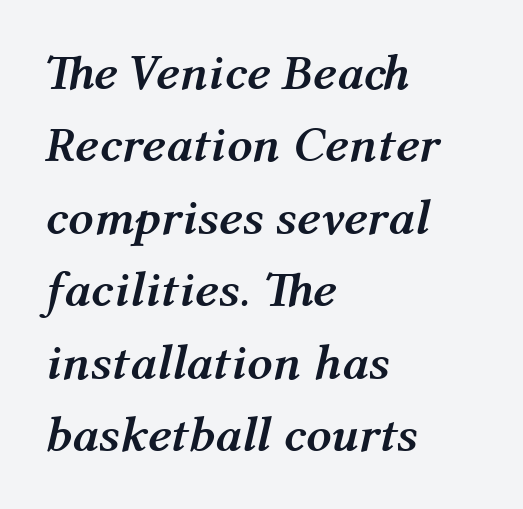
Q: Is the text bold? A: Yes.
Q: Is the text italic (slanted)? A: Yes, it leans right by about 12 degrees.
Q: Is the text underlined? A: No.
Q: How is the paragraph aligned? A: Left-aligned.
Q: Is the spacing between letters normal or unusually wide? A: Normal.
Q: Is the spacing between lines tight, normal or loose? A: Normal.
Q: Width (condensed, normal, or wide)? A: Normal.
Q: Stroke contrast? A: Medium.
Q: x-height? A: Medium.
Q: Monospaced? A: No.
